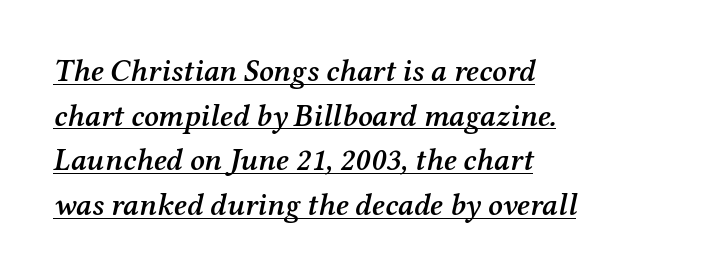
Q: Is the text bold? A: Semi-bold.
Q: Is the text italic (slanted)? A: Yes, it leans right by about 12 degrees.
Q: Is the typeface a serif or a sans-serif typeface? A: Serif.
Q: Is the text underlined? A: Yes.
Q: How is the paragraph aligned? A: Left-aligned.
Q: Is the spacing between letters normal or unusually wide? A: Normal.
Q: Is the spacing between lines tight, normal or loose? A: Normal.
Q: Width (condensed, normal, or wide)? A: Normal.
Q: Stroke contrast? A: Medium.
Q: x-height? A: Medium.
Q: Monospaced? A: No.
